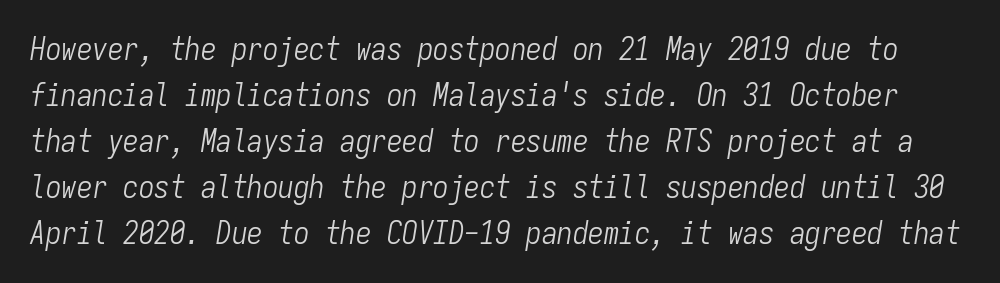
{"italic": "yes", "lean": "right", "slant_degrees": 9, "bold": "no", "weight": "light", "width": "condensed", "stroke_contrast": "low", "x_height": "medium", "monospaced": "yes", "underline": "no", "line_spacing": "normal", "line_spacing_ratio": 1.48, "letter_spacing": "normal", "letter_spacing_em": 0.0, "glyph_px": 31}
